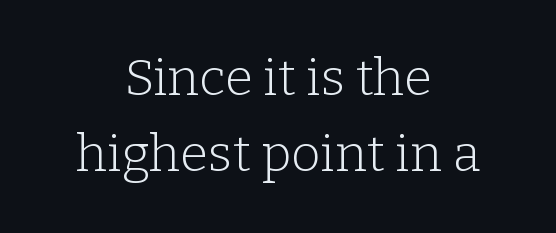
{"serif": "yes", "italic": "no", "bold": "no", "weight": "light", "width": "normal", "stroke_contrast": "low", "x_height": "medium", "monospaced": "no", "underline": "no", "align": "center", "line_spacing": "normal", "line_spacing_ratio": 1.5, "letter_spacing": "normal", "letter_spacing_em": 0.0, "glyph_px": 51}
